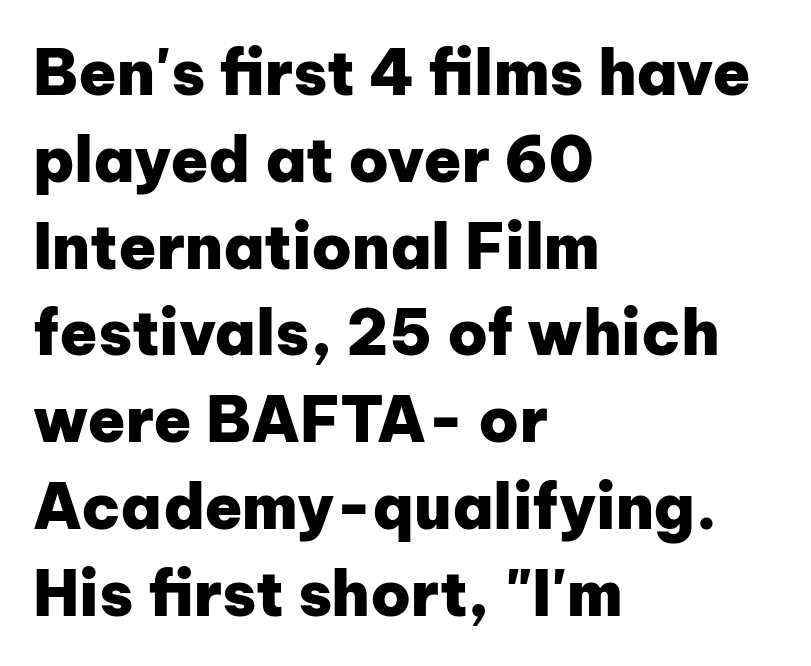
Default kerning and tracking; the words read as compact shapes. Regular leading. Note the varied advance widths — an 'i' is clearly narrower than an 'm'. Any mark beneath the type? The region is blank. Typographic density is high because the face is bold.
